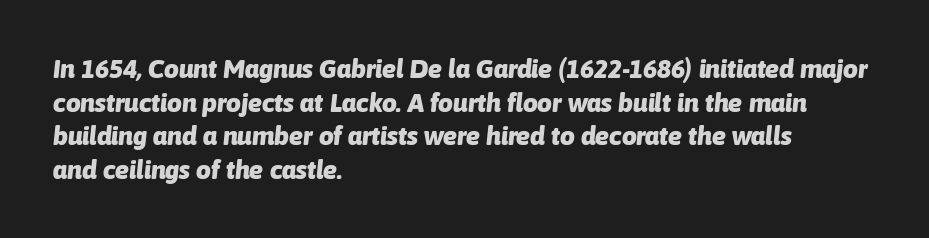
{"italic": "yes", "lean": "right", "slant_degrees": 6, "bold": "yes", "underline": "no", "align": "left", "line_spacing": "normal", "line_spacing_ratio": 1.29, "letter_spacing": "normal", "letter_spacing_em": 0.0, "glyph_px": 26}
